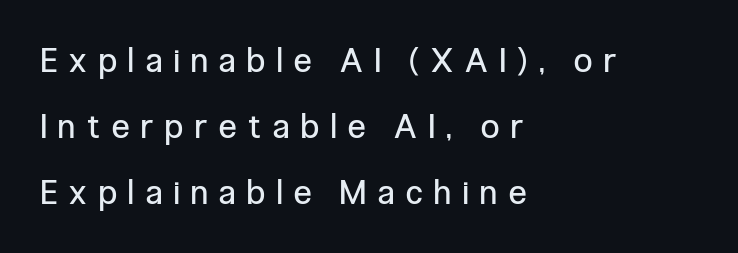
Q: Is the text bold? A: No.
Q: Is the text italic (slanted)? A: No, it is upright.
Q: Is the typeface a serif or a sans-serif typeface? A: Sans-serif.
Q: Is the text underlined? A: No.
Q: How is the paragraph aligned? A: Left-aligned.
Q: Is the spacing between letters normal or unusually wide? A: Unusually wide.
Q: Is the spacing between lines tight, normal or loose? A: Loose.
Q: Width (condensed, normal, or wide)? A: Condensed.
Q: Stroke contrast? A: Low.
Q: x-height? A: Medium.
Q: Monospaced? A: No.
